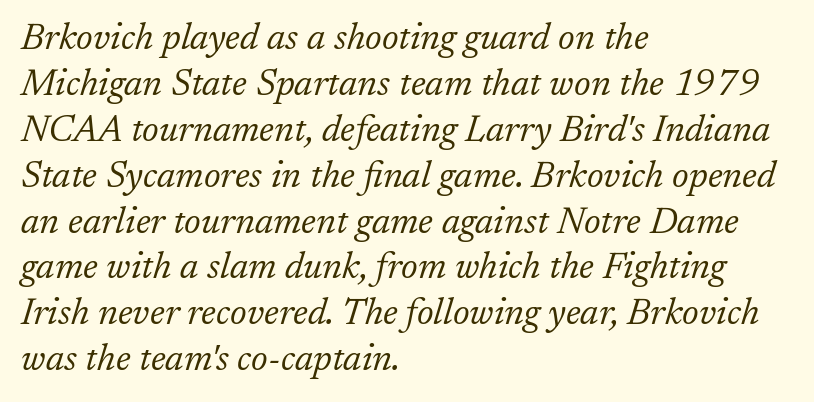
Rendered with sloped, italic letterforms. A typesetter would call this zero additional tracking. Descenders hang freely into open space. Each letter's strokes conclude with small projecting serifs. Think of a printed novel: that variable character pitch is what you see here.
